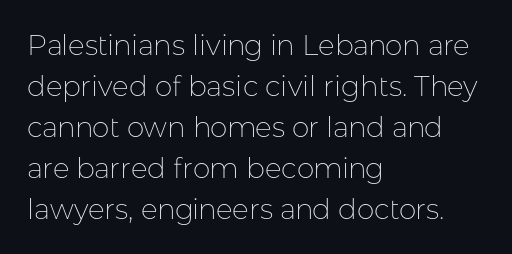
Q: Is the text bold? A: No.
Q: Is the text italic (slanted)? A: No, it is upright.
Q: Is the typeface a serif or a sans-serif typeface? A: Sans-serif.
Q: Is the text underlined? A: No.
Q: How is the paragraph aligned? A: Left-aligned.
Q: Is the spacing between letters normal or unusually wide? A: Normal.
Q: Is the spacing between lines tight, normal or loose? A: Normal.
Q: Width (condensed, normal, or wide)? A: Normal.
Q: Stroke contrast? A: Low.
Q: x-height? A: Medium.
Q: Monospaced? A: No.
